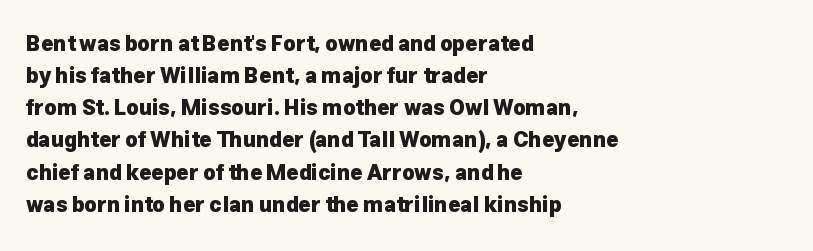
{"italic": "no", "bold": "yes", "underline": "no", "align": "left", "line_spacing": "normal", "line_spacing_ratio": 1.53, "letter_spacing": "normal", "letter_spacing_em": 0.0, "glyph_px": 21}
